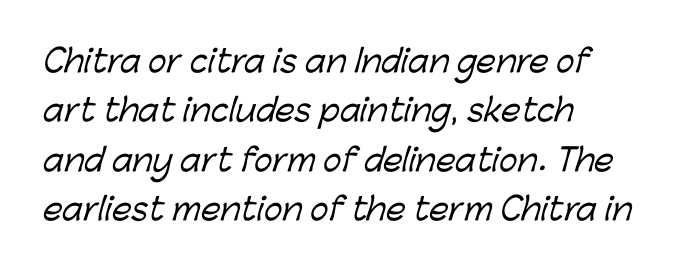
Q: Is the typeface a serif or a sans-serif typeface? A: Sans-serif.
Q: Is the text underlined? A: No.
Q: How is the paragraph aligned? A: Left-aligned.
Q: Is the spacing between letters normal or unusually wide? A: Normal.
Q: Is the spacing between lines tight, normal or loose? A: Normal.
Q: Width (condensed, normal, or wide)? A: Normal.
Q: Stroke contrast? A: Low.
Q: x-height? A: Medium.
Q: Monospaced? A: No.
